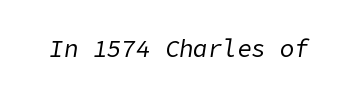
{"italic": "yes", "lean": "right", "slant_degrees": 9, "bold": "no", "underline": "no", "letter_spacing": "normal", "letter_spacing_em": 0.0, "glyph_px": 24}
